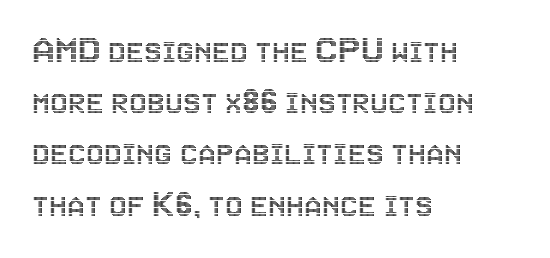
{"italic": "no", "width": "condensed", "x_height": "large", "monospaced": "no", "underline": "no", "align": "left", "line_spacing": "normal", "line_spacing_ratio": 1.28, "letter_spacing": "normal", "letter_spacing_em": 0.0, "glyph_px": 40}
